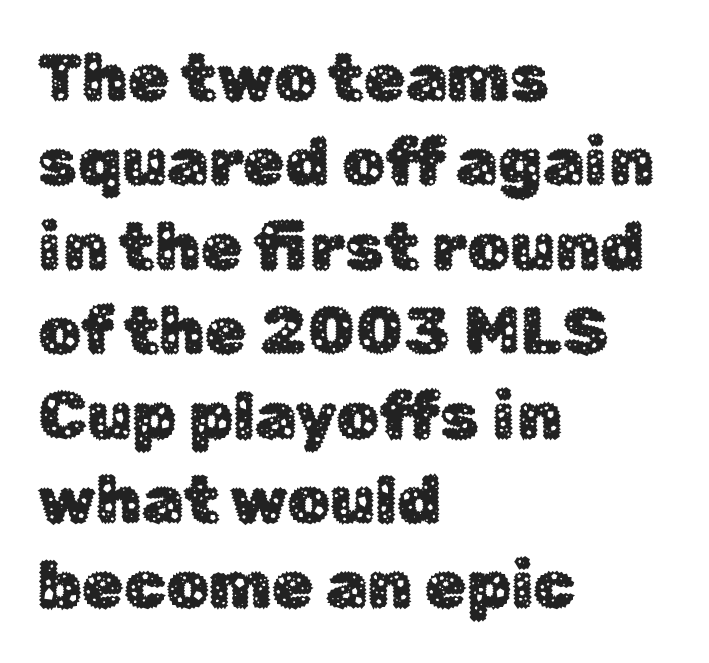
{"serif": "no", "italic": "no", "width": "normal", "stroke_contrast": "low", "x_height": "medium", "monospaced": "no", "underline": "no", "align": "left", "line_spacing": "normal", "line_spacing_ratio": 1.26, "letter_spacing": "normal", "letter_spacing_em": 0.0, "glyph_px": 67}
